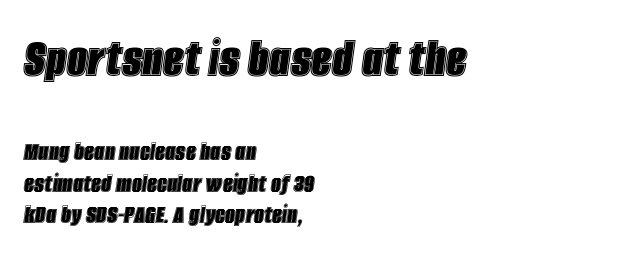
The image shows 57 px condensed type, italic (leaning right); set left-aligned, tight line spacing (1.13x), normal letter spacing, not underlined; the first (top) block is 2.04x larger; a large x-height.
